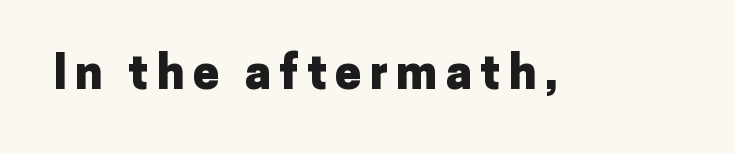
{"serif": "no", "italic": "no", "bold": "yes", "weight": "heavy", "width": "normal", "stroke_contrast": "low", "x_height": "medium", "monospaced": "no", "underline": "no", "glyph_px": 47}
